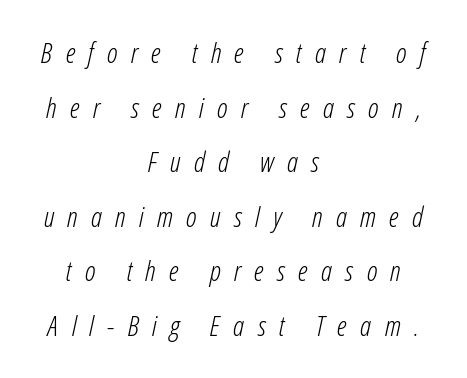
The image shows 28 px light, condensed type, italic (leaning right); set centered, loose line spacing (1.95x), unusually wide letter spacing (+0.47 em), not underlined; low stroke contrast and a medium x-height.
